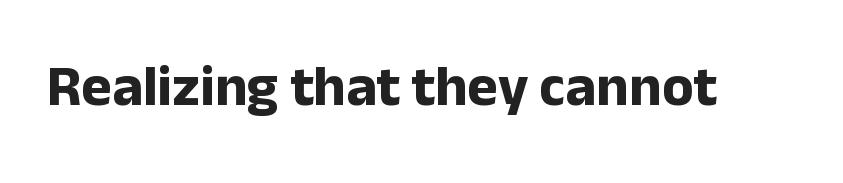
{"serif": "no", "italic": "no", "bold": "yes", "weight": "bold", "width": "normal", "stroke_contrast": "low", "x_height": "medium", "monospaced": "no", "underline": "no", "letter_spacing": "normal", "letter_spacing_em": 0.0, "glyph_px": 58}
